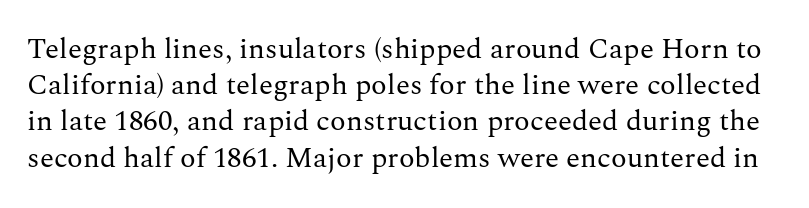
The image shows 29 px regular-weight serif type, upright; set normal line spacing (1.25x), normal letter spacing, not underlined; medium stroke contrast and a medium x-height.
